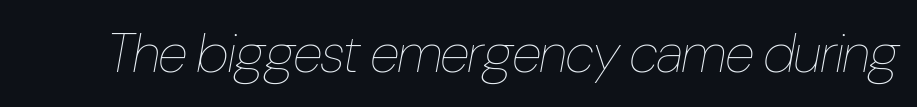
The image shows 55 px thin, condensed type, italic (leaning right); set normal letter spacing, not underlined; low stroke contrast and a medium x-height.
